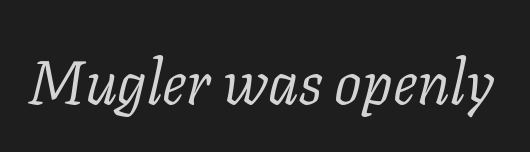
{"serif": "yes", "italic": "yes", "lean": "right", "slant_degrees": 11, "bold": "no", "weight": "light", "width": "normal", "stroke_contrast": "low", "x_height": "medium", "monospaced": "no", "underline": "no", "letter_spacing": "normal", "letter_spacing_em": 0.0, "glyph_px": 61}
